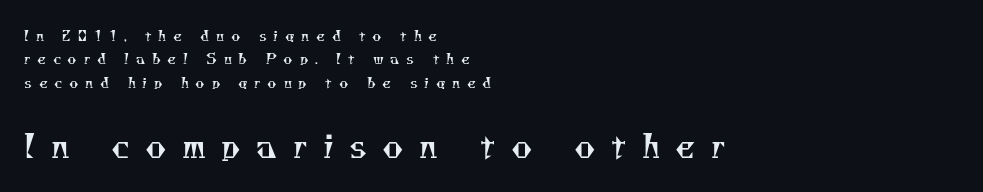
No chunkiness to these letters — they're not bold. Is this a fixed-width face? No — the glyphs have proportional, varying widths. These lines stack with their left ends in a neat column. Descender tails drop into unmarked territory. Horizontal bands of white between lines are of average thickness.
